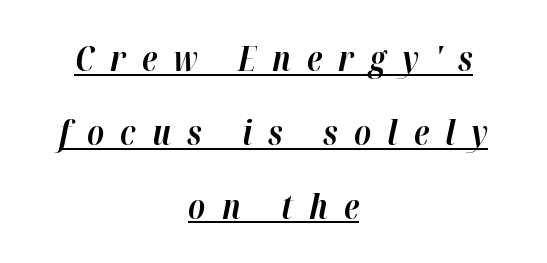
Q: Is the text bold? A: Yes.
Q: Is the text italic (slanted)? A: Yes, it leans right by about 12 degrees.
Q: Is the text underlined? A: Yes.
Q: How is the paragraph aligned? A: Centered.
Q: Is the spacing between letters normal or unusually wide? A: Unusually wide.
Q: Is the spacing between lines tight, normal or loose? A: Loose.
Q: Width (condensed, normal, or wide)? A: Normal.
Q: Stroke contrast? A: High.
Q: x-height? A: Medium.
Q: Monospaced? A: No.
